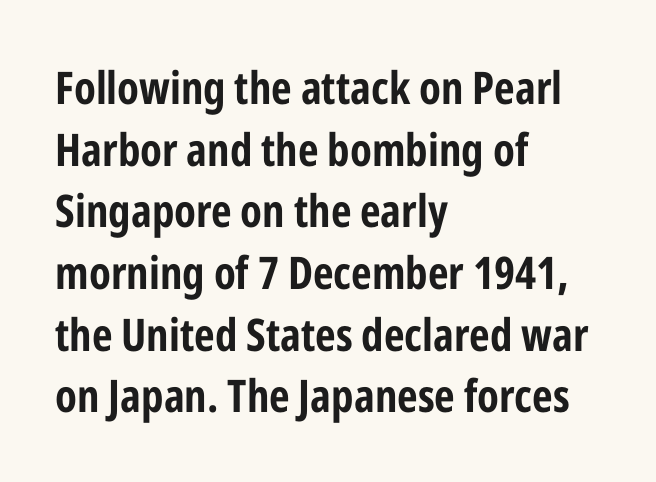
The image shows 45 px bold, condensed sans-serif type, upright; set left-aligned, normal line spacing (1.37x), normal letter spacing, not underlined; low stroke contrast and a medium x-height.
